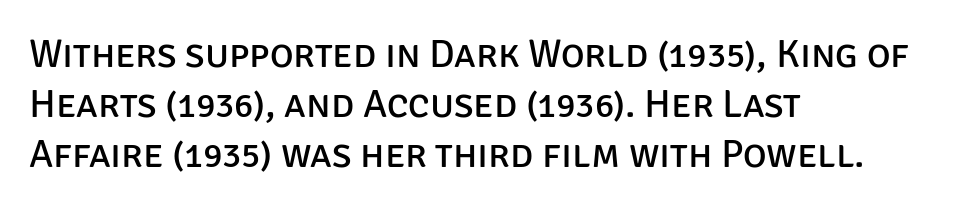
The image shows 40 px regular-weight sans-serif type, upright; set left-aligned, normal line spacing (1.25x), normal letter spacing, not underlined; low stroke contrast and a large x-height.
